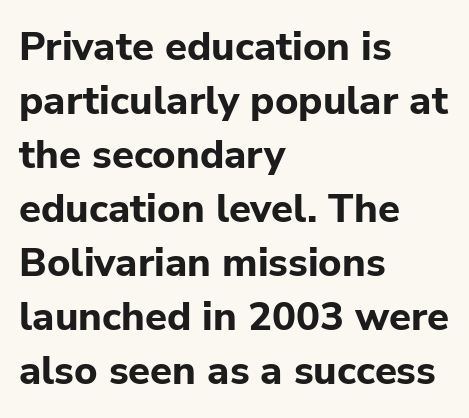
Its strokes are broad and dark, the hallmark of bold type. Alignment: flush left. Every stem runs plumb, perpendicular to the baseline. Is this a fixed-width face? No — the glyphs have proportional, varying widths. Spacing between characters is what you'd get straight out of the box.
